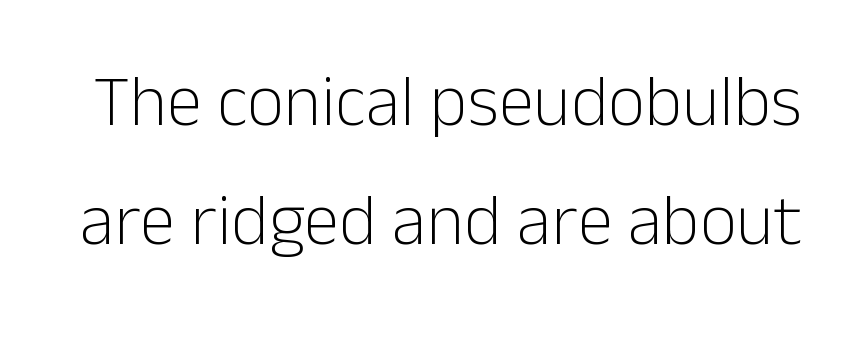
The image shows 72 px light sans-serif type, upright; set normal line spacing (1.65x), normal letter spacing, not underlined; low stroke contrast and a medium x-height.
